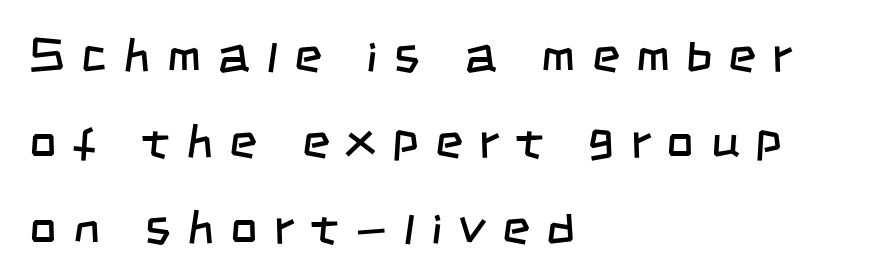
Q: Is the text bold? A: No.
Q: Is the typeface a serif or a sans-serif typeface? A: Sans-serif.
Q: Is the text underlined? A: No.
Q: How is the paragraph aligned? A: Left-aligned.
Q: Is the spacing between letters normal or unusually wide? A: Unusually wide.
Q: Width (condensed, normal, or wide)? A: Condensed.
Q: Stroke contrast? A: Low.
Q: x-height? A: Large.
Q: Monospaced? A: No.
